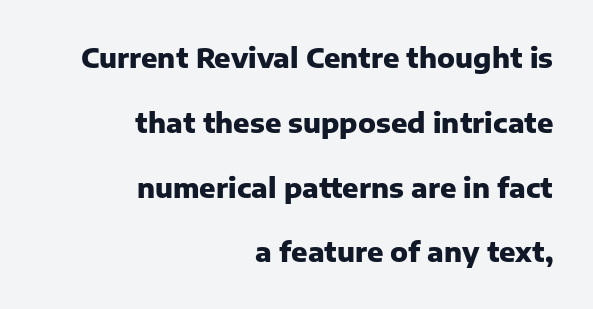
Weight: bold. In CSS terms this would be text-align: right. The designer dialed line spacing up above the default. Lines of text with bare space underneath. Does the lettering tilt? It doesn't — this is upright.
